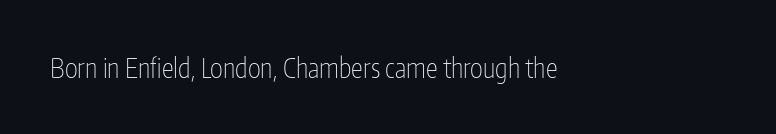
Q: Is the text bold? A: No.
Q: Is the text italic (slanted)? A: No, it is upright.
Q: Is the text underlined? A: No.
Q: Is the spacing between letters normal or unusually wide? A: Normal.
